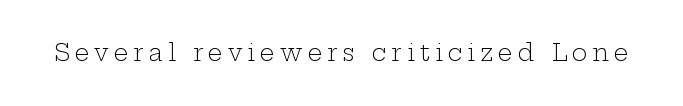
Q: Is the text bold? A: No.
Q: Is the text italic (slanted)? A: No, it is upright.
Q: Is the text underlined? A: No.
Q: Is the spacing between letters normal or unusually wide? A: Unusually wide.
